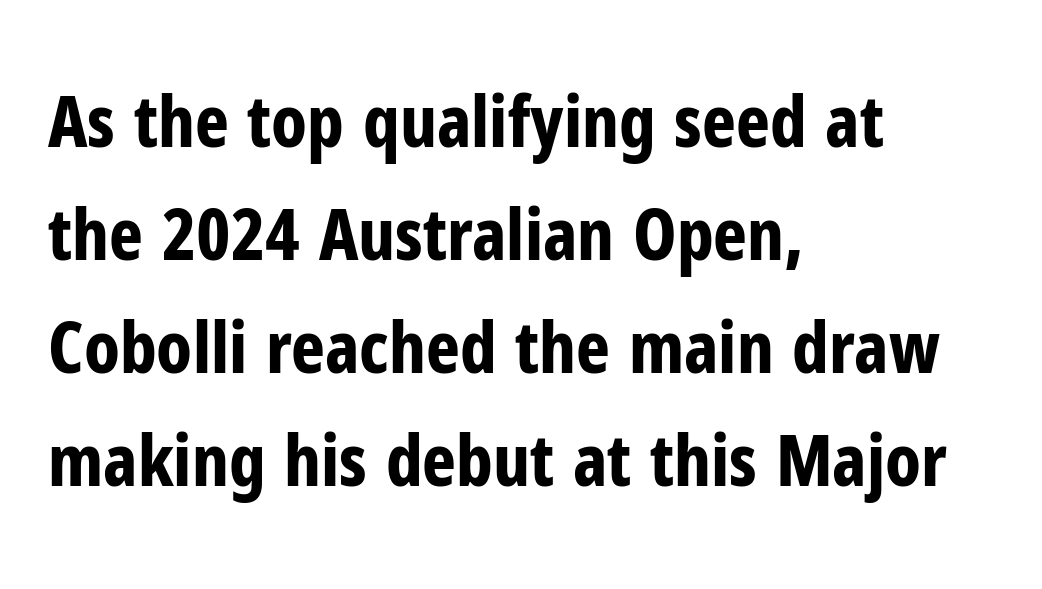
A classic flush-left, rag-right setting is used for this passage. Students, note that the glyphs here touch the page at normal intervals. Letterform terminals end flat and unadorned throughout the passage. Underlining? Definitely not there.
